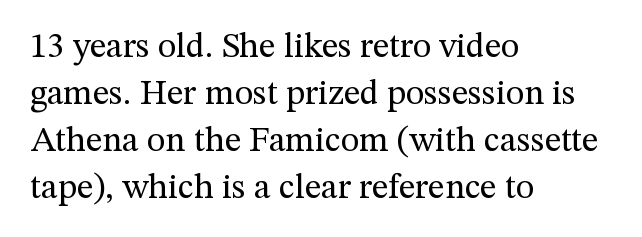
Q: Is the text bold? A: No.
Q: Is the text italic (slanted)? A: No, it is upright.
Q: Is the typeface a serif or a sans-serif typeface? A: Serif.
Q: Is the text underlined? A: No.
Q: How is the paragraph aligned? A: Left-aligned.
Q: Is the spacing between letters normal or unusually wide? A: Normal.
Q: Is the spacing between lines tight, normal or loose? A: Normal.
Q: Width (condensed, normal, or wide)? A: Normal.
Q: Stroke contrast? A: Medium.
Q: x-height? A: Medium.
Q: Monospaced? A: No.
